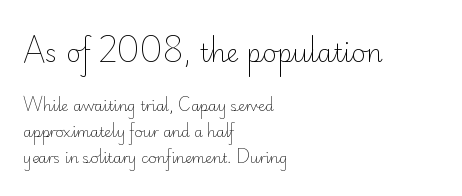
{"italic": "no", "bold": "no", "underline": "no", "align": "left", "line_spacing_ratio": 1.85, "letter_spacing": "normal", "letter_spacing_em": 0.0, "larger_block": "first", "size_ratio": 1.79, "glyph_px": 25}
